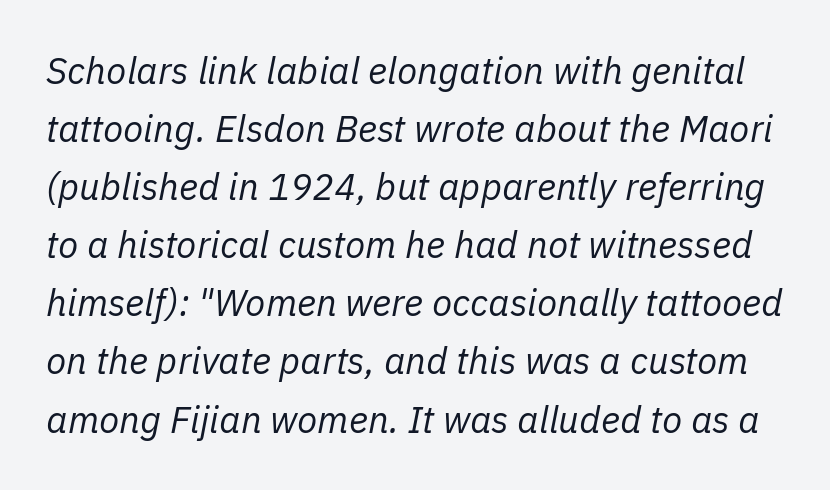
{"italic": "yes", "lean": "right", "slant_degrees": 11, "bold": "no", "weight": "regular", "width": "normal", "stroke_contrast": "low", "x_height": "medium", "monospaced": "no", "underline": "no", "line_spacing": "normal", "line_spacing_ratio": 1.57, "letter_spacing": "normal", "letter_spacing_em": 0.0, "glyph_px": 37}
